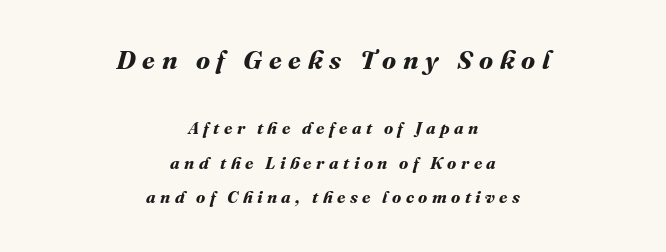
{"bold": "yes", "underline": "no", "align": "center", "line_spacing": "loose", "line_spacing_ratio": 2.04, "letter_spacing": "wide", "letter_spacing_em": 0.26, "larger_block": "first", "size_ratio": 1.53, "glyph_px": 26}
